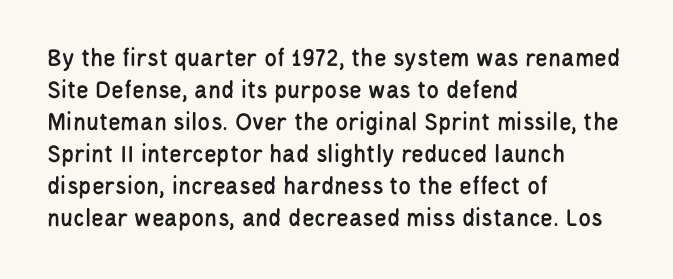
Standard letterfit; no display-style spreading of the glyphs. The string is rendered with underlining switched off. Compared with a centered layout, this one pins lines to the left instead. Vertical strokes here are truly vertical.
